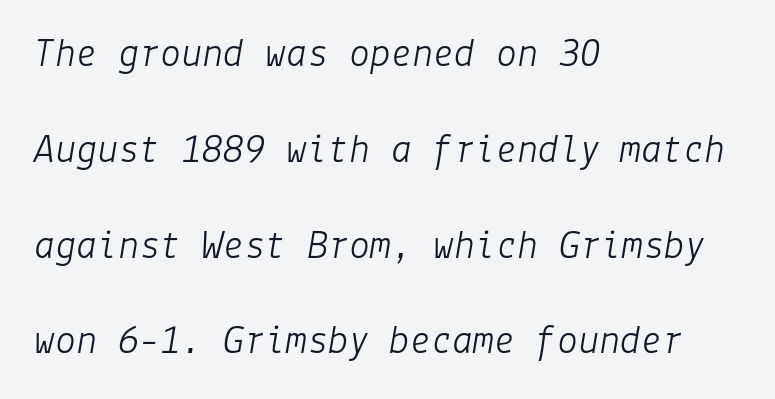
One glance says open: line gaps are wider than usual. Line beginnings align vertically; line endings do not. The passage shown is not underscored anywhere. Designer's note — italics engaged. No letter is thick-stroked: the sample isn't bold.
